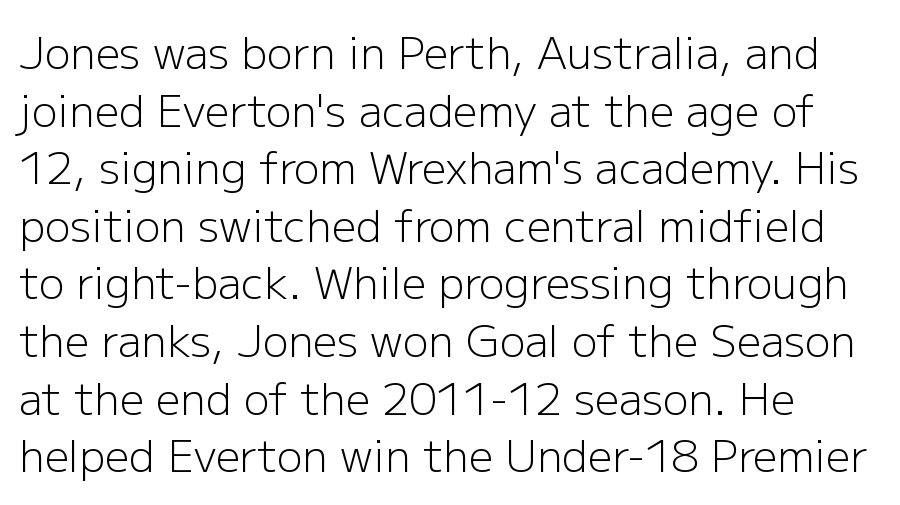
The image shows 43 px light sans-serif type, upright; set left-aligned, normal line spacing (1.34x), normal letter spacing, not underlined; low stroke contrast and a medium x-height.
